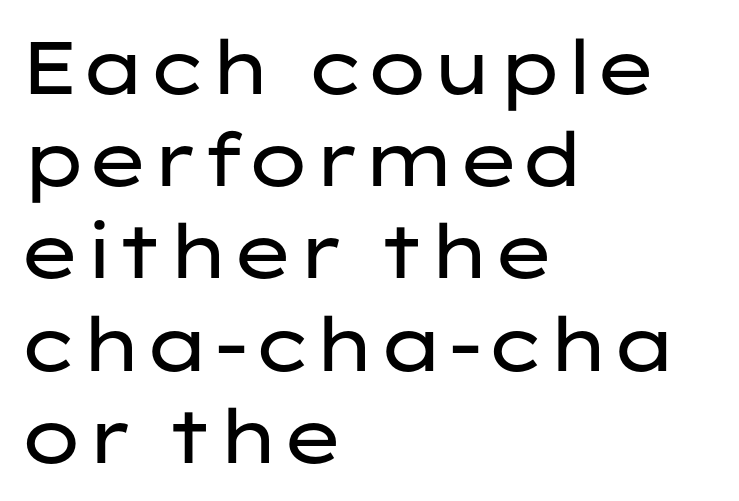
Q: Is the text bold? A: No.
Q: Is the text italic (slanted)? A: No, it is upright.
Q: Is the typeface a serif or a sans-serif typeface? A: Sans-serif.
Q: Is the text underlined? A: No.
Q: How is the paragraph aligned? A: Left-aligned.
Q: Is the spacing between letters normal or unusually wide? A: Normal.
Q: Width (condensed, normal, or wide)? A: Wide.
Q: Stroke contrast? A: Low.
Q: x-height? A: Medium.
Q: Monospaced? A: No.
